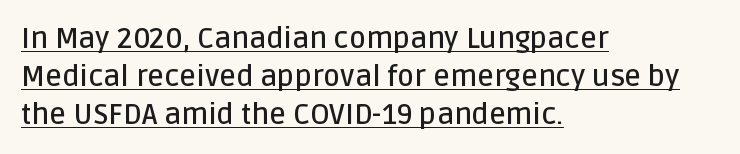
{"serif": "no", "italic": "no", "bold": "semi", "weight": "semibold", "width": "normal", "stroke_contrast": "low", "x_height": "large", "monospaced": "no", "underline": "yes", "align": "left", "line_spacing": "normal", "line_spacing_ratio": 1.31, "letter_spacing": "normal", "letter_spacing_em": 0.0, "glyph_px": 29}
